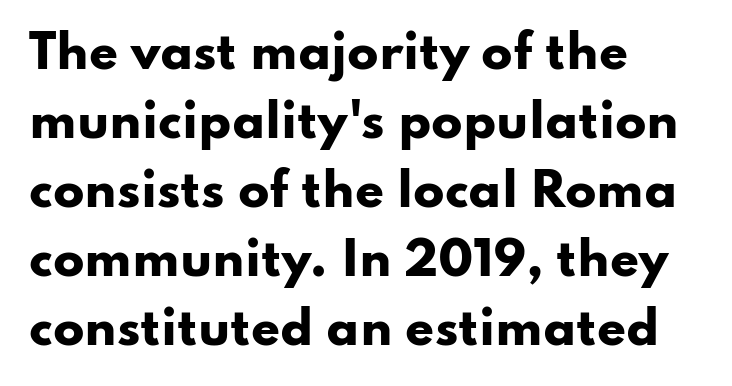
Q: Is the text bold? A: Yes.
Q: Is the text italic (slanted)? A: No, it is upright.
Q: Is the typeface a serif or a sans-serif typeface? A: Sans-serif.
Q: Is the text underlined? A: No.
Q: How is the paragraph aligned? A: Left-aligned.
Q: Is the spacing between letters normal or unusually wide? A: Normal.
Q: Is the spacing between lines tight, normal or loose? A: Normal.
Q: Width (condensed, normal, or wide)? A: Wide.
Q: Stroke contrast? A: Low.
Q: x-height? A: Small.
Q: Monospaced? A: No.
